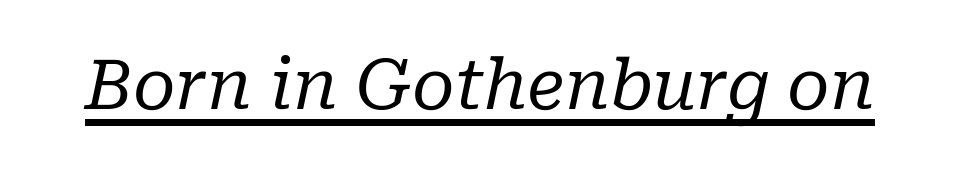
Q: Is the text bold? A: No.
Q: Is the text italic (slanted)? A: Yes, it leans right by about 10 degrees.
Q: Is the typeface a serif or a sans-serif typeface? A: Serif.
Q: Is the text underlined? A: Yes.
Q: Is the spacing between letters normal or unusually wide? A: Normal.
Q: Width (condensed, normal, or wide)? A: Normal.
Q: Stroke contrast? A: Low.
Q: x-height? A: Medium.
Q: Monospaced? A: No.
